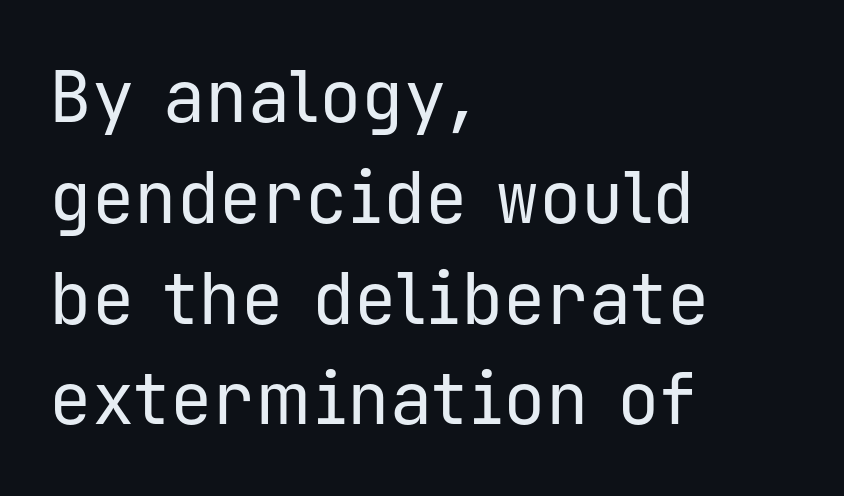
{"serif": "no", "italic": "no", "bold": "no", "weight": "regular", "width": "normal", "stroke_contrast": "low", "x_height": "medium", "monospaced": "yes", "underline": "no", "align": "left", "line_spacing": "normal", "line_spacing_ratio": 1.42, "letter_spacing": "normal", "letter_spacing_em": 0.0, "glyph_px": 71}
